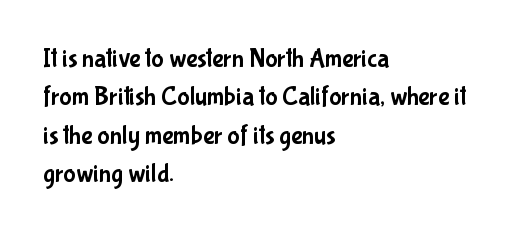
Q: Is the text italic (slanted)? A: No, it is upright.
Q: Is the text underlined? A: No.
Q: How is the paragraph aligned? A: Left-aligned.
Q: Is the spacing between letters normal or unusually wide? A: Normal.
Q: Is the spacing between lines tight, normal or loose? A: Normal.
